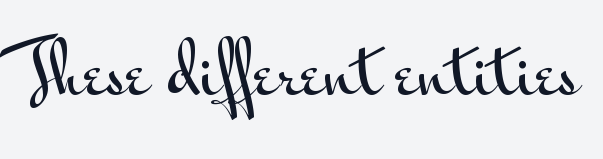
Q: Is the typeface a serif or a sans-serif typeface? A: Sans-serif.
Q: Is the text underlined? A: No.
Q: Is the spacing between letters normal or unusually wide? A: Normal.
Q: Width (condensed, normal, or wide)? A: Wide.
Q: Stroke contrast? A: Medium.
Q: x-height? A: Small.
Q: Monospaced? A: No.
